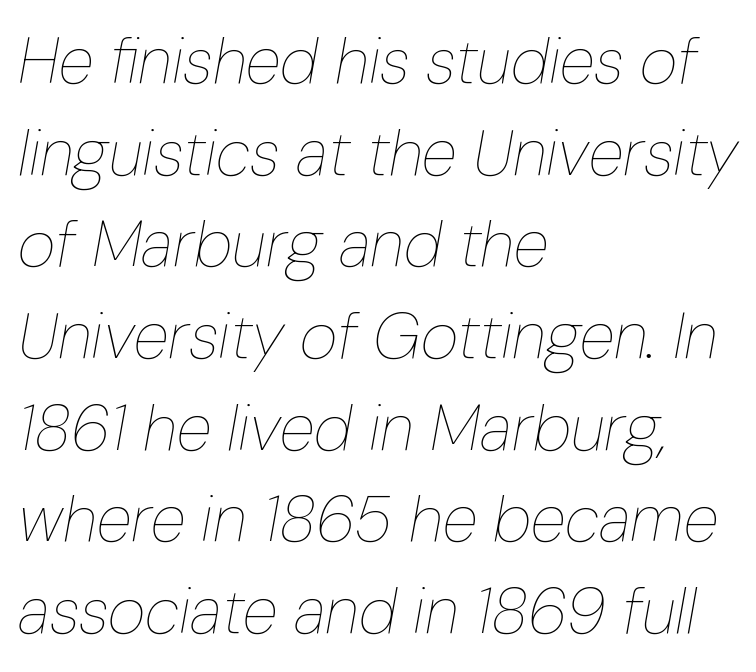
Q: Is the text bold? A: No.
Q: Is the text italic (slanted)? A: Yes, it leans right by about 10 degrees.
Q: Is the text underlined? A: No.
Q: How is the paragraph aligned? A: Left-aligned.
Q: Is the spacing between letters normal or unusually wide? A: Normal.
Q: Is the spacing between lines tight, normal or loose? A: Normal.
Q: Width (condensed, normal, or wide)? A: Condensed.
Q: Stroke contrast? A: Low.
Q: x-height? A: Medium.
Q: Monospaced? A: No.
